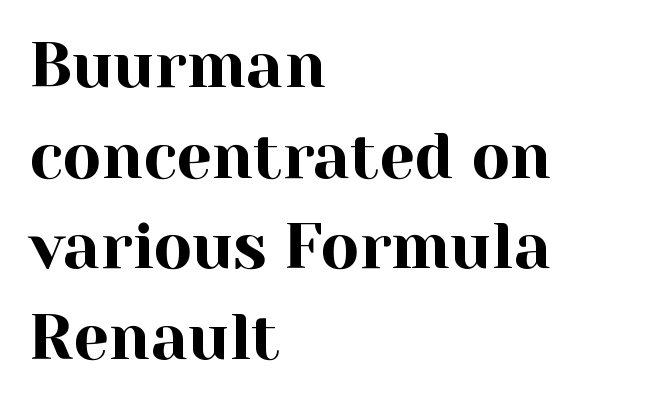
Q: Is the text italic (slanted)? A: No, it is upright.
Q: Is the typeface a serif or a sans-serif typeface? A: Serif.
Q: Is the text underlined? A: No.
Q: How is the paragraph aligned? A: Left-aligned.
Q: Is the spacing between letters normal or unusually wide? A: Normal.
Q: Is the spacing between lines tight, normal or loose? A: Normal.
Q: Width (condensed, normal, or wide)? A: Normal.
Q: x-height? A: Medium.
Q: Monospaced? A: No.
